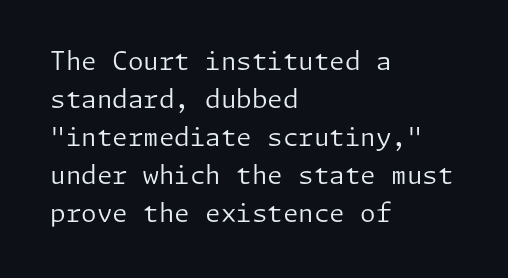
{"italic": "no", "bold": "no", "underline": "no", "align": "left", "line_spacing": "normal", "line_spacing_ratio": 1.52, "letter_spacing": "normal", "letter_spacing_em": 0.0, "glyph_px": 25}
